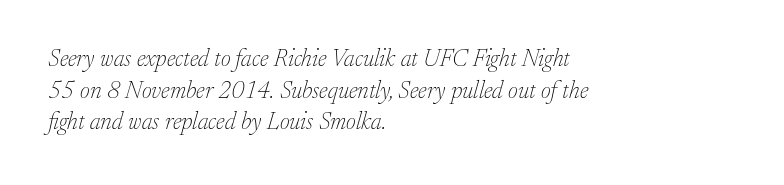
The image shows 24 px text type, italic (leaning right); set left-aligned, normal line spacing (1.32x), normal letter spacing, not underlined.
